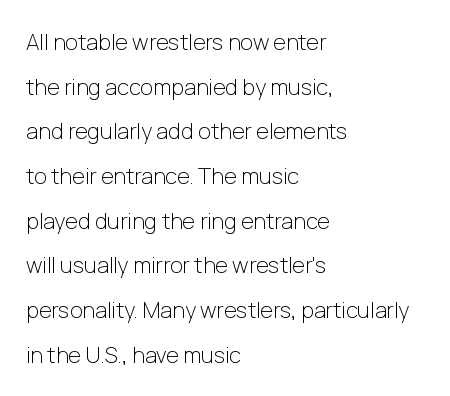
Descenders are the only things crossing below the line. This sample uses an upright cut, with every glyph sitting square on the baseline. Leading is clearly above the norm, producing a sparse column. This sample is left-justified, so line endings fall wherever the words run out. Observe the ordinary spacing: letters are neighbours, not strangers. Nothing heavy about these letters — not bold at all.
